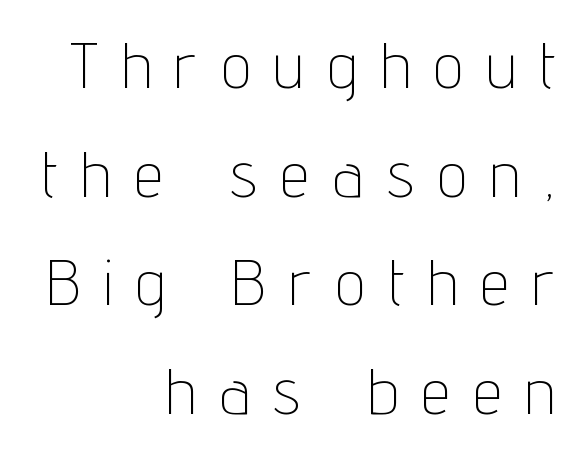
{"serif": "no", "italic": "no", "bold": "no", "weight": "thin", "width": "condensed", "stroke_contrast": "low", "x_height": "medium", "monospaced": "no", "underline": "no", "align": "right", "line_spacing": "normal", "line_spacing_ratio": 1.67, "letter_spacing": "wide", "letter_spacing_em": 0.38, "glyph_px": 65}
